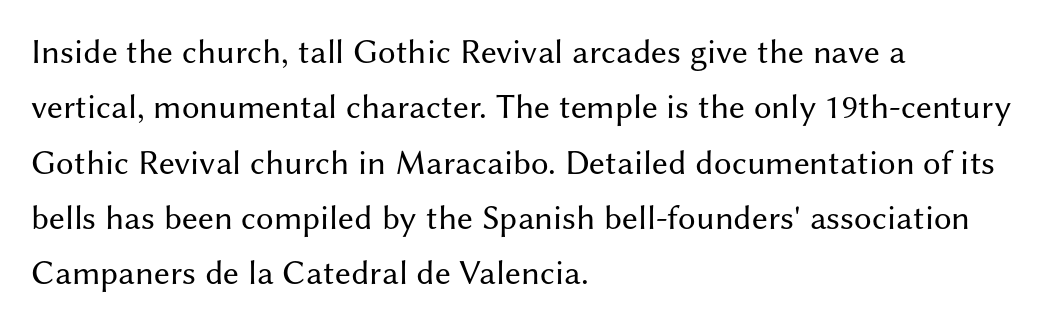
{"serif": "no", "italic": "no", "bold": "no", "weight": "regular", "width": "normal", "stroke_contrast": "medium", "x_height": "medium", "monospaced": "no", "underline": "no", "align": "left", "line_spacing": "normal", "line_spacing_ratio": 1.58, "letter_spacing": "normal", "letter_spacing_em": 0.0, "glyph_px": 35}
